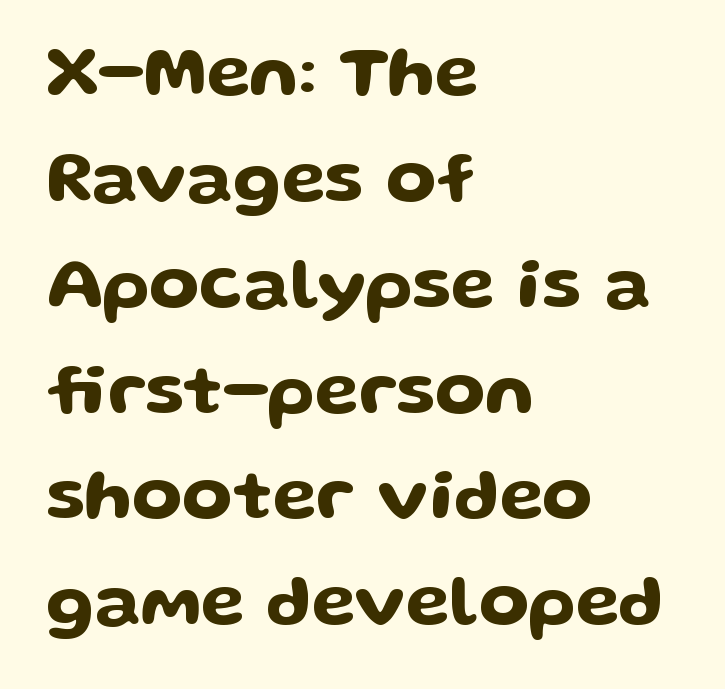
Q: Is the text italic (slanted)? A: No, it is upright.
Q: Is the typeface a serif or a sans-serif typeface? A: Sans-serif.
Q: Is the text underlined? A: No.
Q: How is the paragraph aligned? A: Left-aligned.
Q: Is the spacing between letters normal or unusually wide? A: Normal.
Q: Is the spacing between lines tight, normal or loose? A: Normal.
Q: Width (condensed, normal, or wide)? A: Wide.
Q: Stroke contrast? A: Low.
Q: x-height? A: Medium.
Q: Monospaced? A: No.
